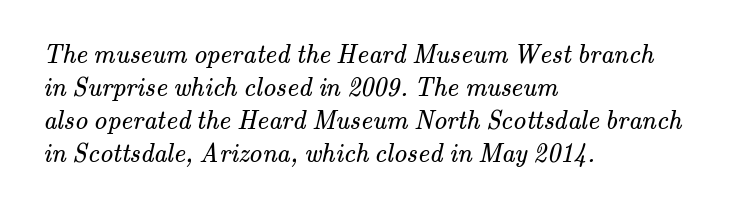
Q: Is the text bold? A: No.
Q: Is the text underlined? A: No.
Q: How is the paragraph aligned? A: Left-aligned.
Q: Is the spacing between letters normal or unusually wide? A: Normal.
Q: Is the spacing between lines tight, normal or loose? A: Normal.
